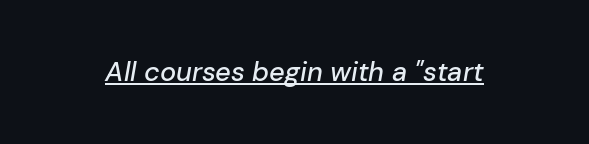
This sample carries an underscore along the baseline area. Observe the ordinary spacing: letters are neighbours, not strangers. This sample uses an oblique cut, with every glyph tilted off the vertical.
